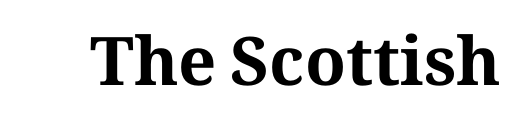
These words are printed bold, with thick strokes throughout. The line texture is even and compact thanks to regular tracking. Proportional: the letters do not fall into vertical columns. Ascenders rise straight up at ninety degrees. Small tapered or slab feet sit at the stroke ends, so this counts as serif. Unmarked baselines from the first word to the last.
